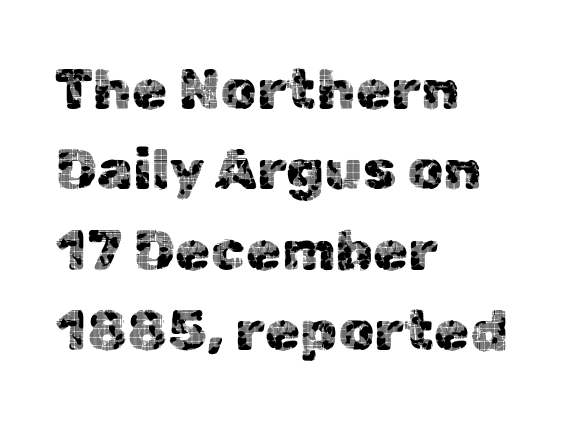
The image shows 57 px sans-serif type, upright; set left-aligned, normal line spacing (1.41x), normal letter spacing, not underlined; a medium x-height.
